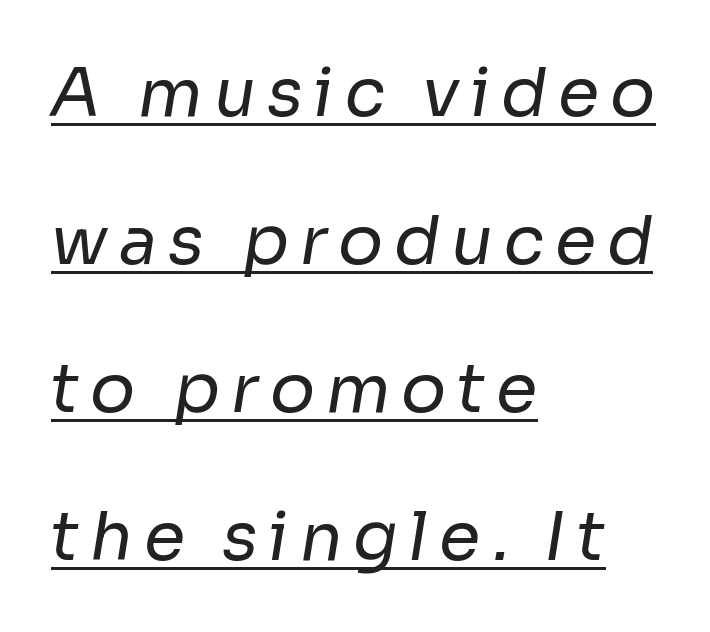
{"serif": "no", "bold": "no", "weight": "regular", "width": "normal", "stroke_contrast": "low", "x_height": "medium", "monospaced": "no", "underline": "yes", "align": "left", "line_spacing": "loose", "line_spacing_ratio": 2.21, "glyph_px": 67}
